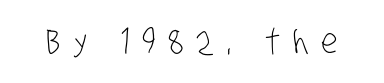
Think of a printed novel: that variable character pitch is what you see here. The characters are drawn with everyday or finer stroke widths. The letterforms stand isolated, each surrounded by extra space. Nope, no serifs anywhere on these letters. The glyphs are unaccompanied by any horizontal stroke below them.
